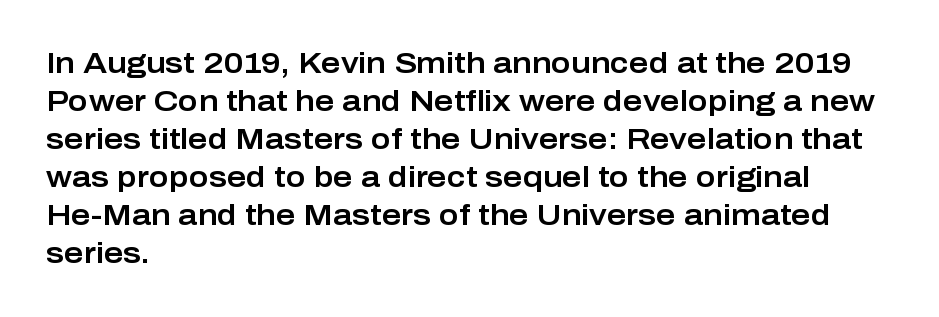
The image shows 30 px sans-serif type, upright; set left-aligned, normal line spacing (1.27x), normal letter spacing, not underlined; low stroke contrast and a medium x-height.
